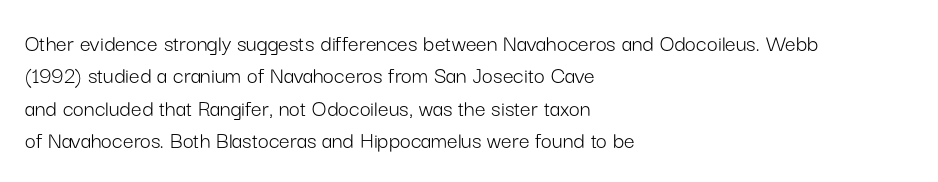
Q: Is the text bold? A: No.
Q: Is the text italic (slanted)? A: No, it is upright.
Q: Is the text underlined? A: No.
Q: How is the paragraph aligned? A: Left-aligned.
Q: Is the spacing between letters normal or unusually wide? A: Normal.
Q: Is the spacing between lines tight, normal or loose? A: Normal.
